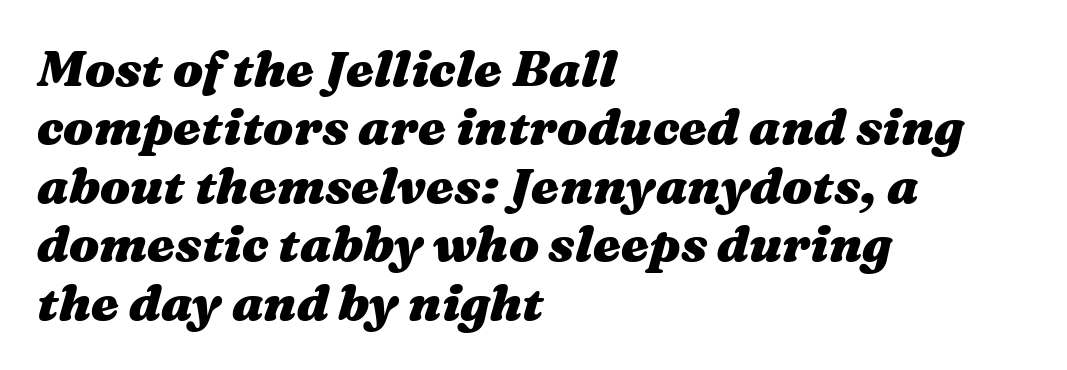
The image shows 50 px heavy, wide type, italic (leaning right); set left-aligned, line spacing 1.17x, normal letter spacing, not underlined; medium stroke contrast and a medium x-height.
